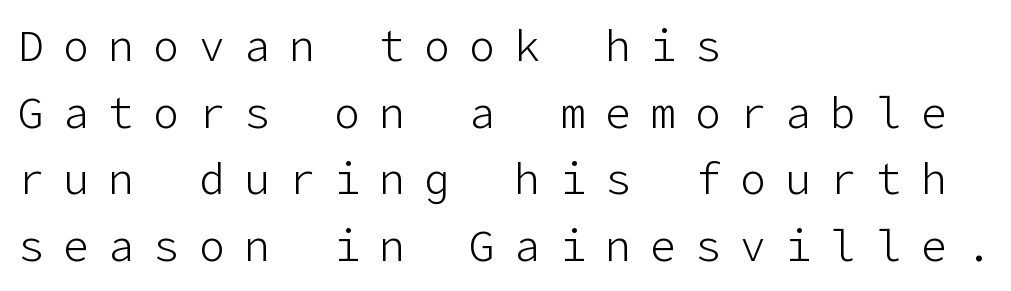
{"serif": "no", "italic": "no", "bold": "no", "weight": "light", "width": "normal", "stroke_contrast": "low", "x_height": "medium", "underline": "no", "align": "left", "line_spacing": "normal", "line_spacing_ratio": 1.55, "letter_spacing": "wide", "letter_spacing_em": 0.45, "glyph_px": 43}
